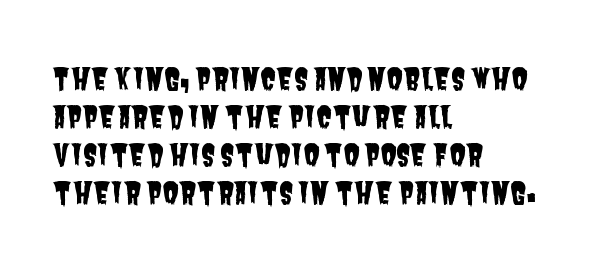
{"serif": "no", "width": "condensed", "stroke_contrast": "low", "x_height": "large", "monospaced": "no", "underline": "no", "align": "left", "line_spacing": "normal", "line_spacing_ratio": 1.31, "letter_spacing": "normal", "letter_spacing_em": 0.0, "glyph_px": 29}
